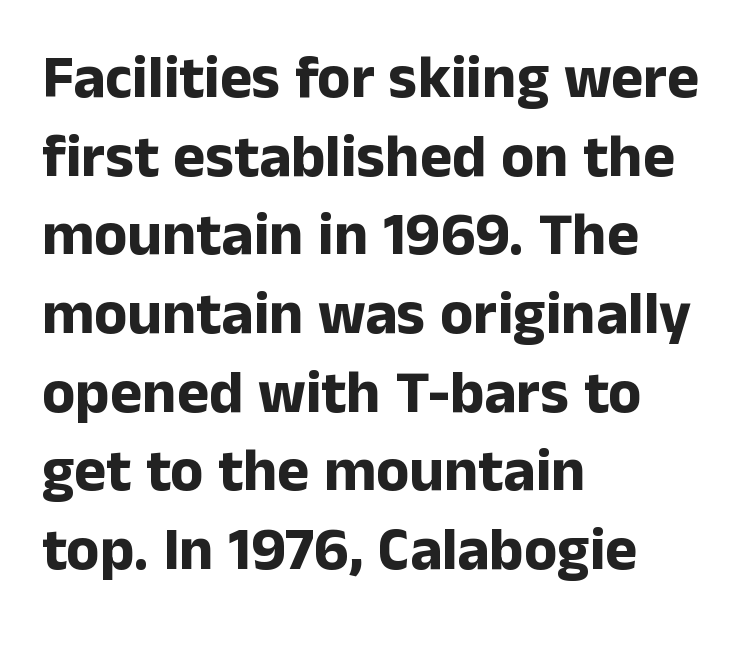
A typesetter would call this zero additional tracking. Successive baselines arrive at the customary interval. One-word summary of the alignment: left. Lines of text with bare space underneath.
